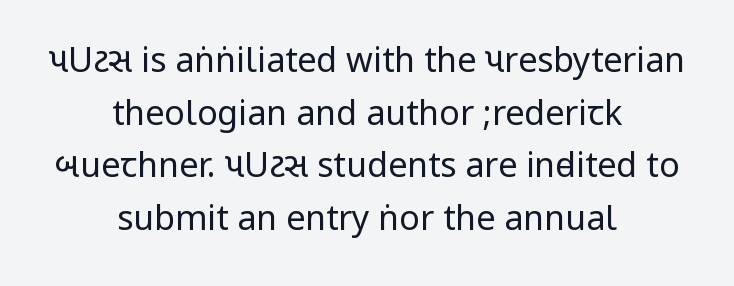
The image shows 34 px regular-weight, condensed sans-serif type, upright; set centered, normal line spacing (1.55x), normal letter spacing, not underlined; low stroke contrast.
